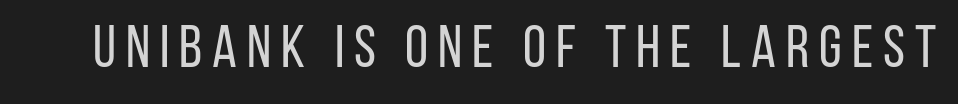
{"serif": "no", "italic": "no", "bold": "no", "weight": "regular", "width": "condensed", "stroke_contrast": "low", "x_height": "large", "monospaced": "no", "underline": "no", "glyph_px": 59}
